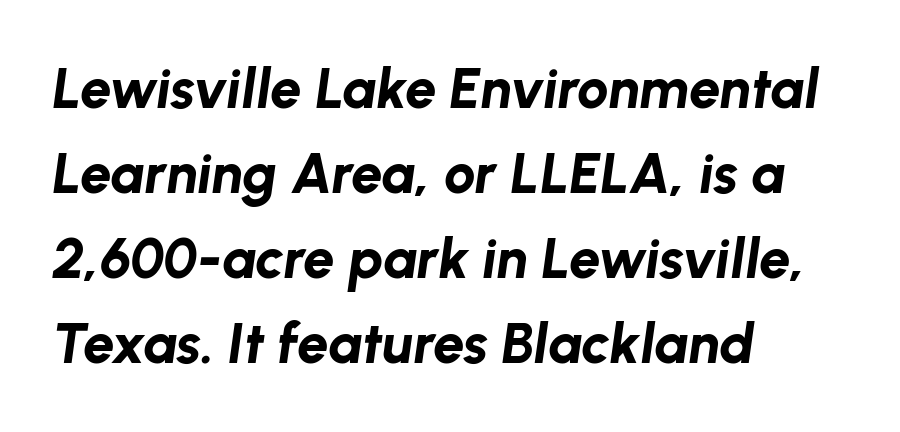
{"italic": "yes", "lean": "right", "slant_degrees": 8, "bold": "yes", "weight": "bold", "width": "normal", "stroke_contrast": "low", "x_height": "medium", "monospaced": "no", "underline": "no", "align": "left", "line_spacing": "normal", "line_spacing_ratio": 1.52, "letter_spacing": "normal", "letter_spacing_em": 0.0, "glyph_px": 56}
